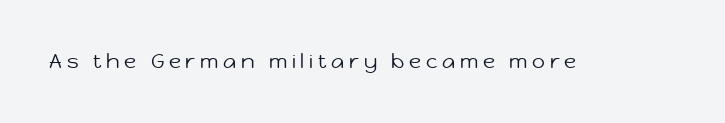
Honestly, the letter spacing is so wide it's the main thing you notice. The foot of each line stays bare and open. The lettering stays uniformly vertical, giving the passage a roman look. The letterforms sit at book weight or below.
